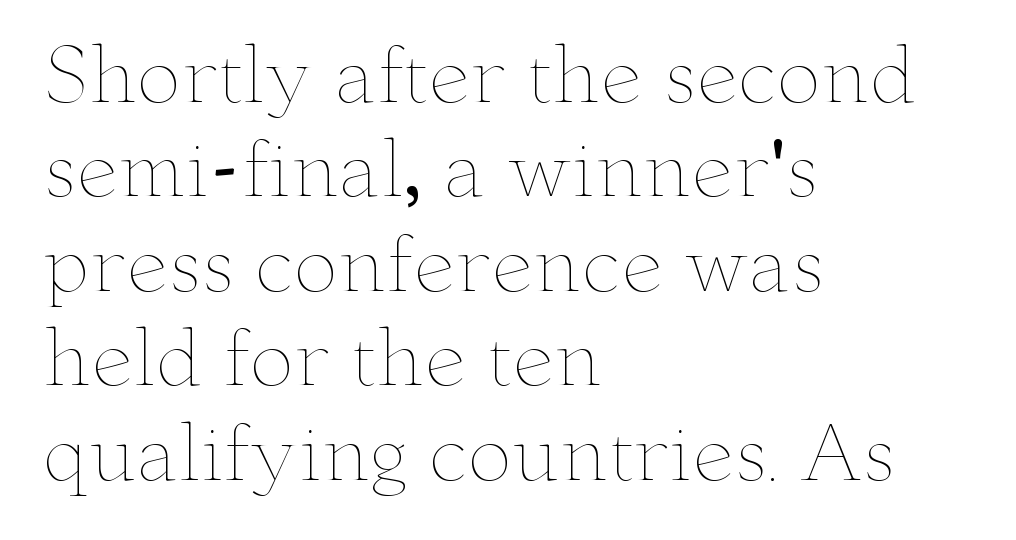
The image shows 75 px thin, wide type, upright; set left-aligned, normal line spacing (1.26x), normal letter spacing, not underlined; low stroke contrast and a small x-height.
